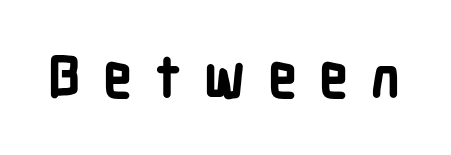
You could only call the tracking loose — the letters float apart. Bold? Absolutely — the strokes are thick and heavy. The type family on display is of the sans-serif kind. Spacing verdict: proportional, widths tailored to each character.
